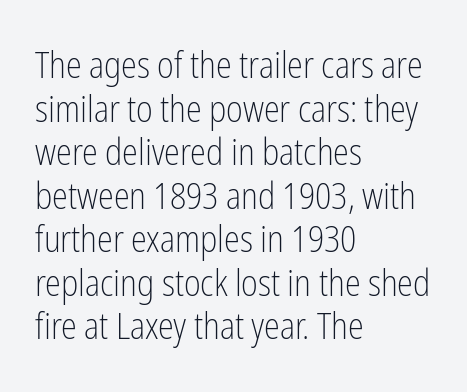
The image shows 36 px light, condensed sans-serif type, upright; set left-aligned, line spacing 1.21x, normal letter spacing, not underlined; low stroke contrast and a medium x-height.
